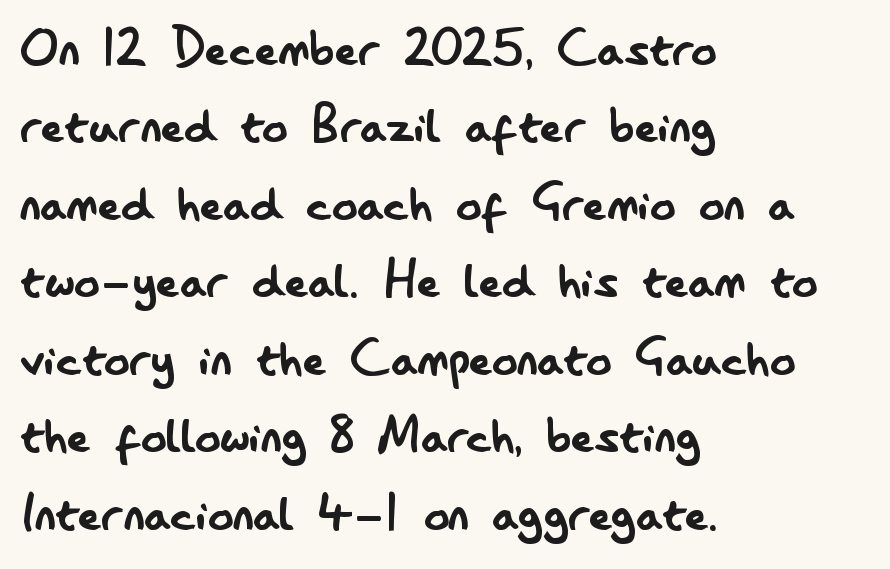
Q: Is the text bold? A: No.
Q: Is the text italic (slanted)? A: No, it is upright.
Q: Is the typeface a serif or a sans-serif typeface? A: Sans-serif.
Q: Is the text underlined? A: No.
Q: How is the paragraph aligned? A: Left-aligned.
Q: Is the spacing between letters normal or unusually wide? A: Normal.
Q: Width (condensed, normal, or wide)? A: Condensed.
Q: Stroke contrast? A: Low.
Q: x-height? A: Small.
Q: Monospaced? A: No.
